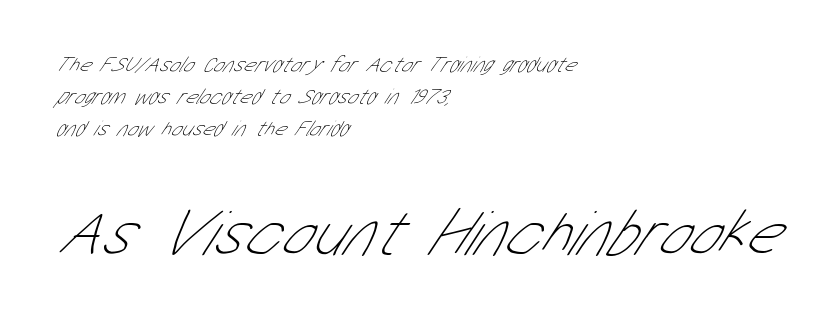
{"serif": "no", "bold": "no", "weight": "thin", "width": "condensed", "stroke_contrast": "low", "x_height": "medium", "monospaced": "no", "underline": "no", "align": "left", "line_spacing": "normal", "line_spacing_ratio": 1.45, "letter_spacing": "normal", "letter_spacing_em": 0.0, "larger_block": "second", "size_ratio": 3.0, "glyph_px": 66}
